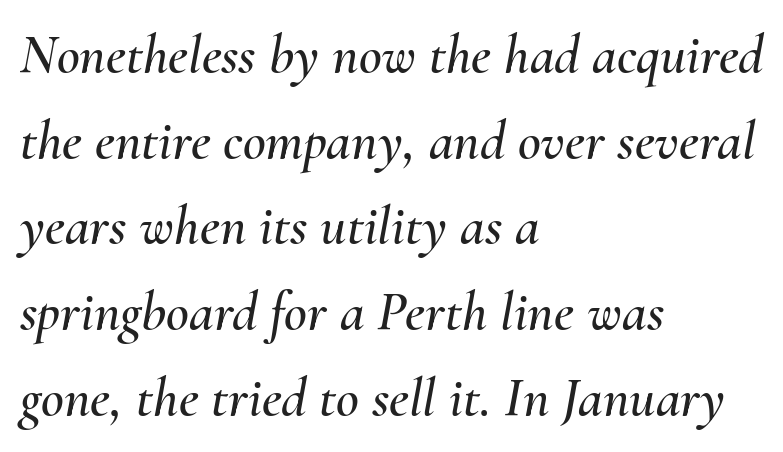
{"italic": "yes", "lean": "right", "slant_degrees": 10, "width": "normal", "stroke_contrast": "medium", "x_height": "small", "monospaced": "no", "underline": "no", "align": "left", "line_spacing": "normal", "line_spacing_ratio": 1.53, "letter_spacing": "normal", "letter_spacing_em": 0.0, "glyph_px": 56}
